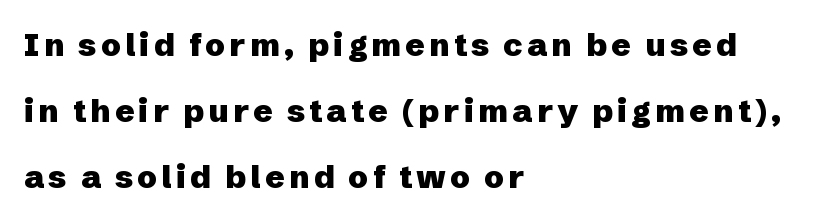
Q: Is the text bold? A: Yes.
Q: Is the text italic (slanted)? A: No, it is upright.
Q: Is the typeface a serif or a sans-serif typeface? A: Sans-serif.
Q: Is the text underlined? A: No.
Q: How is the paragraph aligned? A: Left-aligned.
Q: Is the spacing between lines tight, normal or loose? A: Loose.
Q: Width (condensed, normal, or wide)? A: Normal.
Q: Stroke contrast? A: Low.
Q: x-height? A: Medium.
Q: Monospaced? A: No.
